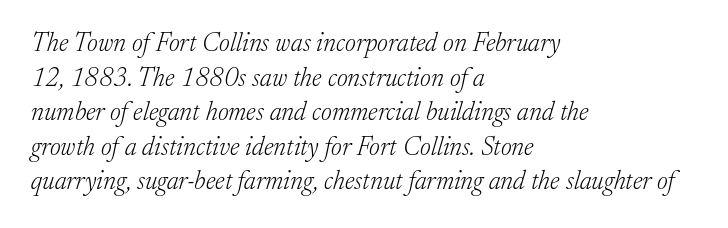
The image shows 26 px text type, italic (leaning right); set left-aligned, normal line spacing (1.33x), normal letter spacing, not underlined.
